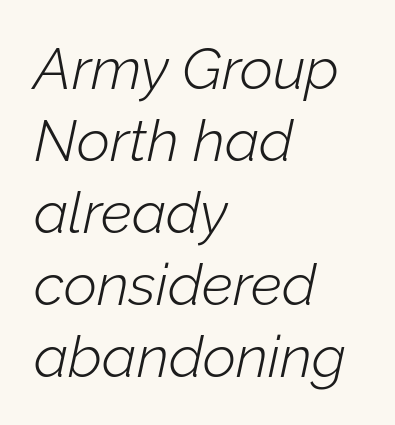
Q: Is the text bold? A: No.
Q: Is the text italic (slanted)? A: Yes, it leans right by about 12 degrees.
Q: Is the text underlined? A: No.
Q: How is the paragraph aligned? A: Left-aligned.
Q: Is the spacing between letters normal or unusually wide? A: Normal.
Q: Width (condensed, normal, or wide)? A: Normal.
Q: Stroke contrast? A: Low.
Q: x-height? A: Medium.
Q: Monospaced? A: No.
